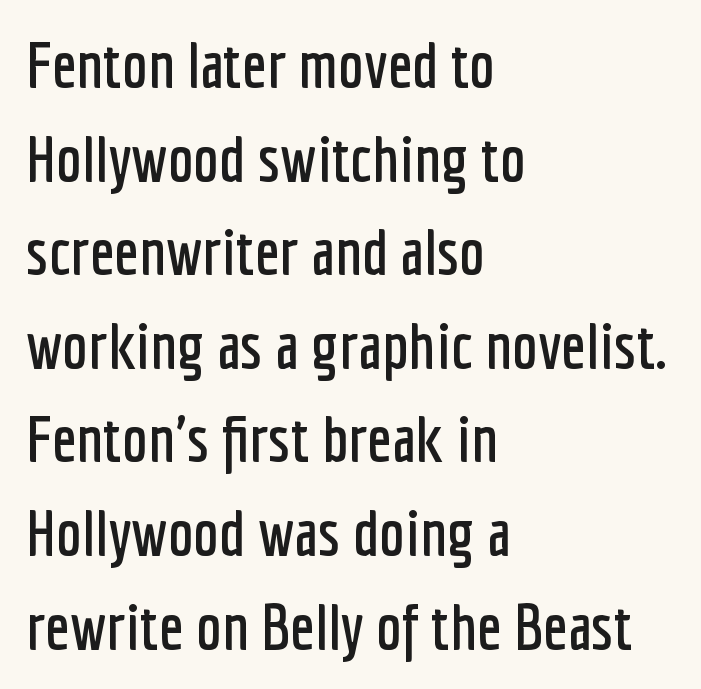
{"serif": "no", "italic": "no", "width": "condensed", "stroke_contrast": "low", "x_height": "medium", "monospaced": "no", "underline": "no", "align": "left", "line_spacing": "normal", "line_spacing_ratio": 1.44, "letter_spacing": "normal", "letter_spacing_em": 0.0, "glyph_px": 65}
